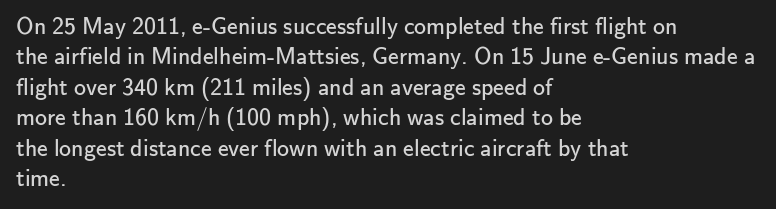
{"italic": "no", "bold": "no", "underline": "no", "align": "left", "line_spacing": "normal", "line_spacing_ratio": 1.27, "letter_spacing": "normal", "letter_spacing_em": 0.0, "glyph_px": 24}
